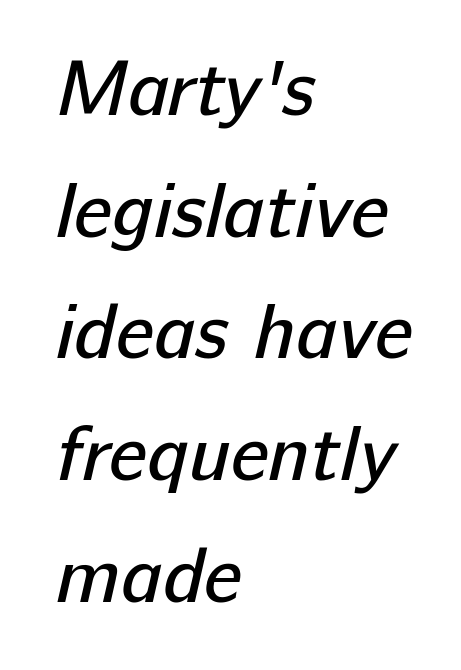
{"serif": "no", "bold": "no", "weight": "regular", "width": "normal", "stroke_contrast": "low", "x_height": "medium", "monospaced": "no", "underline": "no", "align": "left", "line_spacing": "normal", "line_spacing_ratio": 1.56, "letter_spacing": "normal", "letter_spacing_em": 0.0, "glyph_px": 78}
